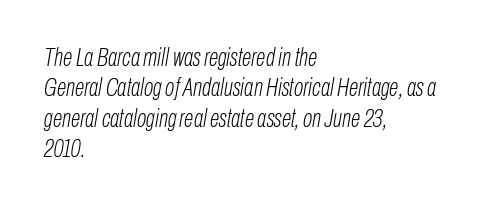
{"italic": "yes", "lean": "right", "slant_degrees": 10, "bold": "no", "underline": "no", "align": "left", "line_spacing_ratio": 1.22, "letter_spacing": "normal", "letter_spacing_em": 0.0, "glyph_px": 25}
